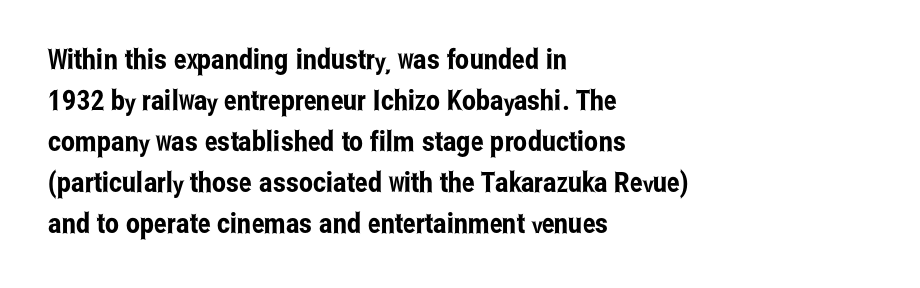
Q: Is the text italic (slanted)? A: No, it is upright.
Q: Is the typeface a serif or a sans-serif typeface? A: Sans-serif.
Q: Is the text underlined? A: No.
Q: How is the paragraph aligned? A: Left-aligned.
Q: Is the spacing between letters normal or unusually wide? A: Normal.
Q: Is the spacing between lines tight, normal or loose? A: Normal.
Q: Width (condensed, normal, or wide)? A: Condensed.
Q: Stroke contrast? A: Low.
Q: x-height? A: Medium.
Q: Monospaced? A: No.
